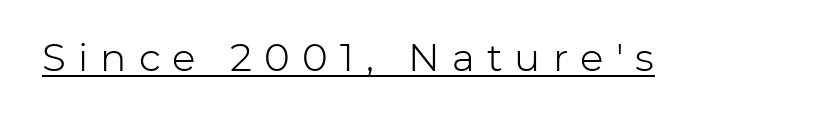
The image shows 39 px light sans-serif type, upright; set unusually wide letter spacing (+0.31 em), underlined; low stroke contrast and a medium x-height.
